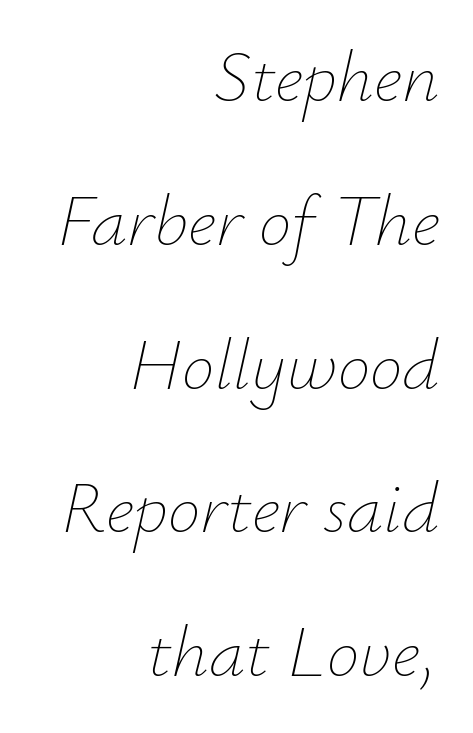
The image shows 73 px thin type, italic (leaning right); set right-aligned, loose line spacing (1.97x), normal letter spacing, not underlined; low stroke contrast and a small x-height.
